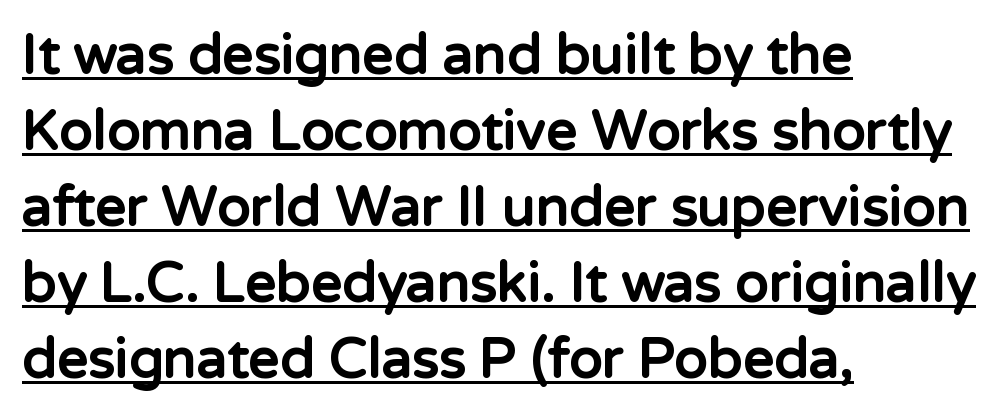
The type is set solid horizontally, with unmodified tracking. Each line of the rendering has a horizontal stroke beneath the glyphs. This is heavy type, rendered in bold. Ascenders rise straight up at ninety degrees. Does the copy run flush right? No — it runs flush left.
